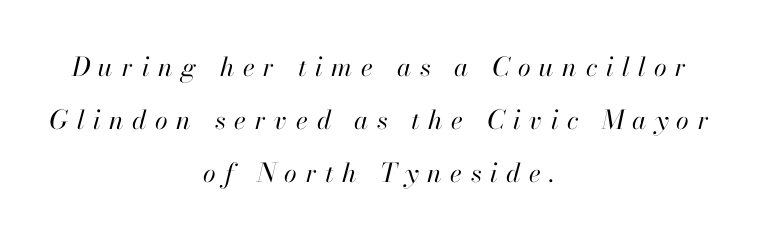
The tracking reads as deliberately expanded to a designer's eye. These lines stand farther apart than default settings would place them. A typesetter would mark this as italic. No chunkiness to these letters — they're not bold. Honestly, there is no underline to notice here at all.
